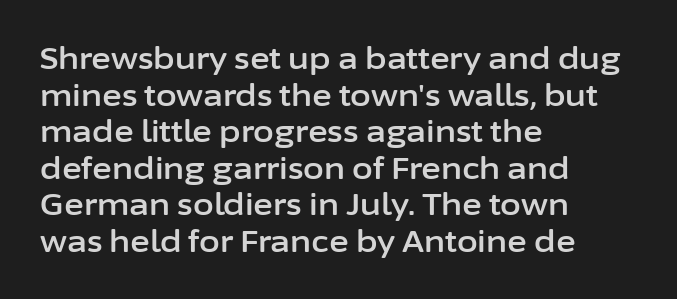
The image shows 30 px sans-serif type, upright; set left-aligned, line spacing 1.22x, normal letter spacing, not underlined; low stroke contrast and a medium x-height.
